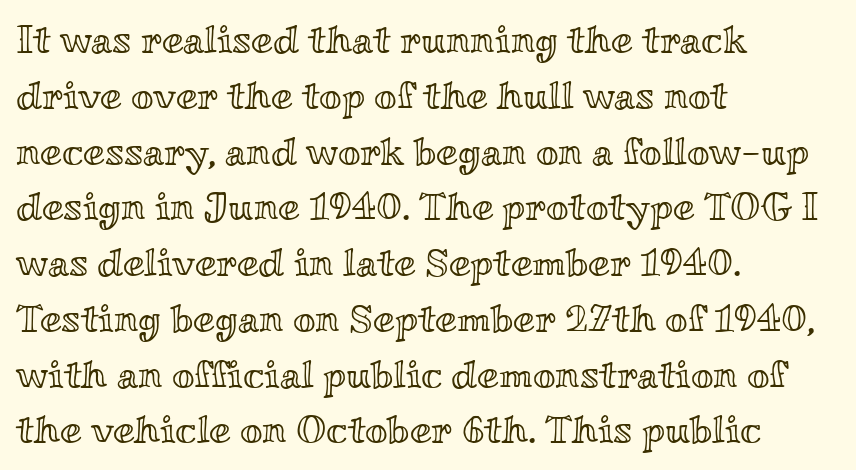
The image shows 39 px wide type, upright; set left-aligned, normal line spacing (1.43x), normal letter spacing, not underlined; a small x-height.
